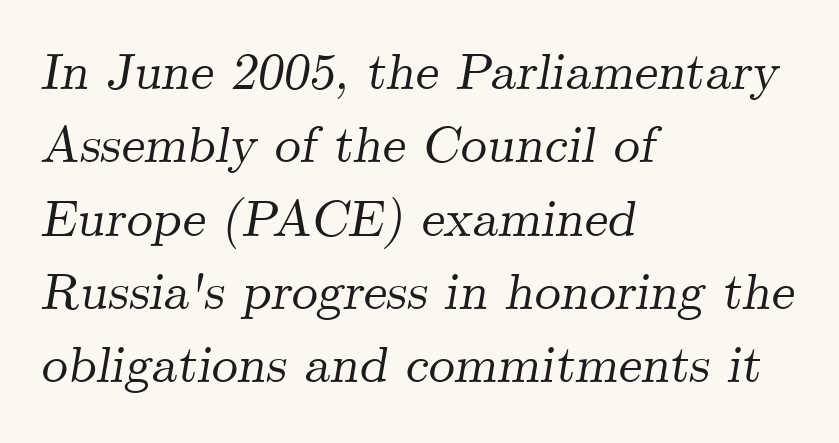
{"serif": "yes", "italic": "yes", "lean": "right", "slant_degrees": 9, "width": "normal", "stroke_contrast": "medium", "x_height": "small", "monospaced": "no", "underline": "no", "align": "left", "line_spacing": "normal", "line_spacing_ratio": 1.41, "letter_spacing": "normal", "letter_spacing_em": 0.0, "glyph_px": 52}
